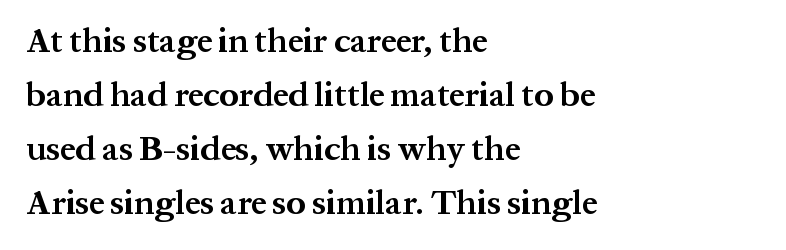
The image shows 34 px bold serif type, upright; set left-aligned, normal line spacing (1.59x), normal letter spacing, not underlined; medium stroke contrast and a medium x-height.
